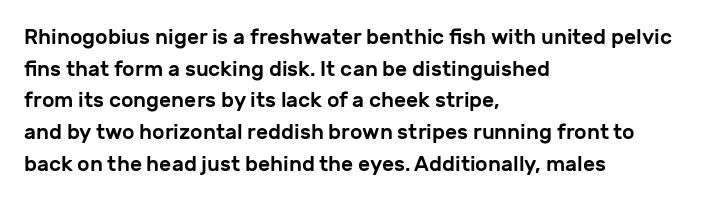
The image shows 21 px text type, upright; set left-aligned, normal line spacing (1.51x), normal letter spacing, not underlined.
